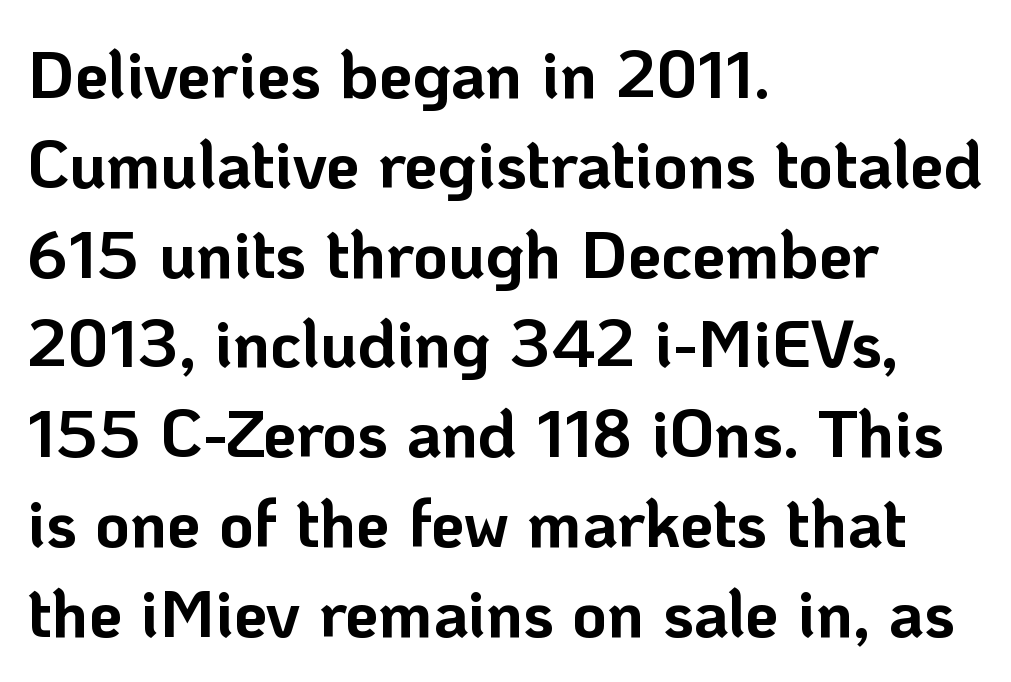
Q: Is the text bold? A: Yes.
Q: Is the text italic (slanted)? A: No, it is upright.
Q: Is the typeface a serif or a sans-serif typeface? A: Sans-serif.
Q: Is the text underlined? A: No.
Q: How is the paragraph aligned? A: Left-aligned.
Q: Is the spacing between letters normal or unusually wide? A: Normal.
Q: Is the spacing between lines tight, normal or loose? A: Normal.
Q: Width (condensed, normal, or wide)? A: Normal.
Q: Stroke contrast? A: Low.
Q: x-height? A: Medium.
Q: Monospaced? A: No.
